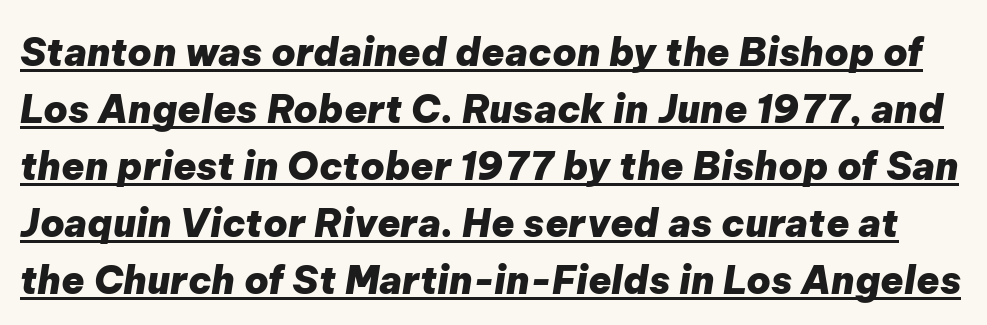
Q: Is the text bold? A: Yes.
Q: Is the text italic (slanted)? A: Yes, it leans right by about 9 degrees.
Q: Is the text underlined? A: Yes.
Q: Is the spacing between letters normal or unusually wide? A: Normal.
Q: Is the spacing between lines tight, normal or loose? A: Normal.
Q: Width (condensed, normal, or wide)? A: Normal.
Q: Stroke contrast? A: Low.
Q: x-height? A: Medium.
Q: Monospaced? A: No.
